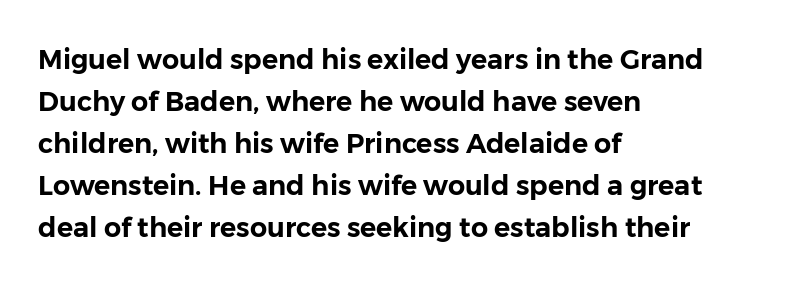
Q: Is the text italic (slanted)? A: No, it is upright.
Q: Is the text underlined? A: No.
Q: How is the paragraph aligned? A: Left-aligned.
Q: Is the spacing between letters normal or unusually wide? A: Normal.
Q: Is the spacing between lines tight, normal or loose? A: Normal.
